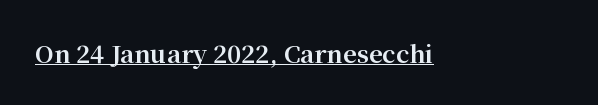
The image shows 24 px bold type, upright; set normal letter spacing, underlined.
